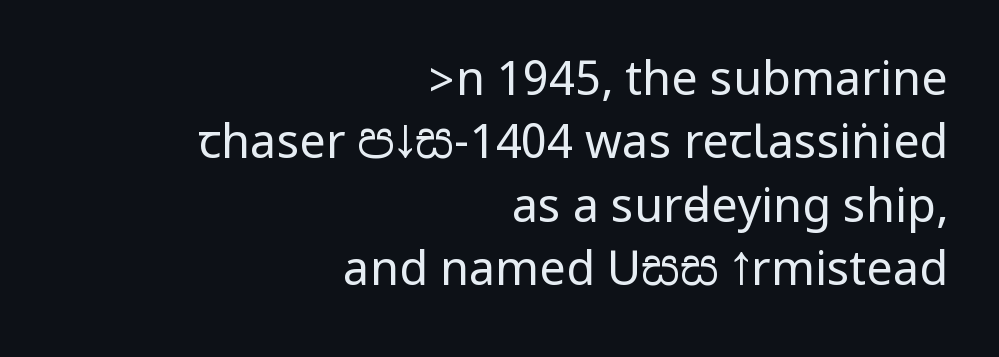
{"serif": "no", "italic": "no", "bold": "no", "weight": "regular", "width": "condensed", "stroke_contrast": "low", "underline": "no", "align": "right", "line_spacing": "normal", "line_spacing_ratio": 1.35, "letter_spacing": "normal", "letter_spacing_em": 0.0, "glyph_px": 47}
